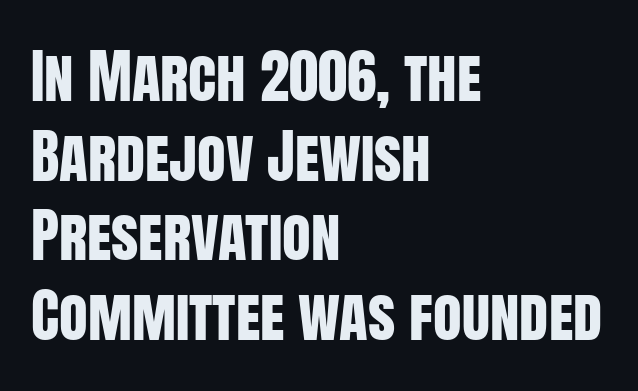
Q: Is the text italic (slanted)? A: No, it is upright.
Q: Is the typeface a serif or a sans-serif typeface? A: Sans-serif.
Q: Is the text underlined? A: No.
Q: How is the paragraph aligned? A: Left-aligned.
Q: Is the spacing between letters normal or unusually wide? A: Normal.
Q: Is the spacing between lines tight, normal or loose? A: Normal.
Q: Width (condensed, normal, or wide)? A: Condensed.
Q: Stroke contrast? A: Low.
Q: x-height? A: Large.
Q: Monospaced? A: No.
